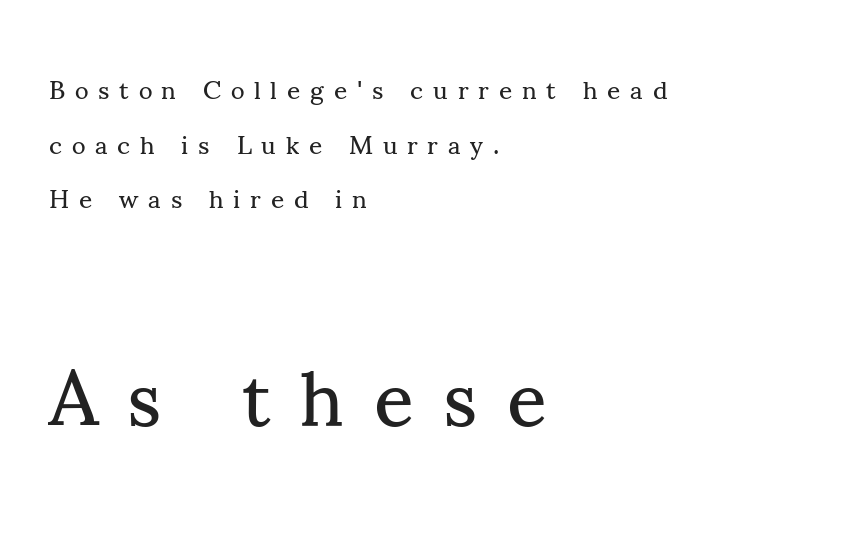
Q: Is the text bold? A: No.
Q: Is the text italic (slanted)? A: No, it is upright.
Q: Is the typeface a serif or a sans-serif typeface? A: Serif.
Q: Is the text underlined? A: No.
Q: How is the paragraph aligned? A: Left-aligned.
Q: Is the spacing between letters normal or unusually wide? A: Unusually wide.
Q: Is the spacing between lines tight, normal or loose? A: Loose.
Q: Which block of text is set in a larger size, the first (top) or the second (bottom)? A: The second (bottom) one.
Q: Width (condensed, normal, or wide)? A: Normal.
Q: Stroke contrast? A: Medium.
Q: x-height? A: Small.
Q: Monospaced? A: No.
